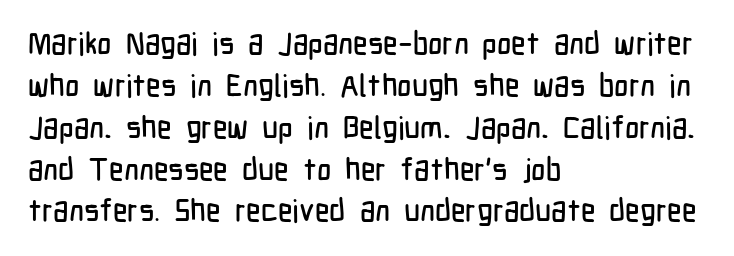
The lines in this sample share a left origin and differ only in where they stop. Check where the strokes stop: nothing finishes them off — pure sans. No extra tracking has been applied to these lines. This sample uses an upright cut, with every glyph sitting square on the baseline.
